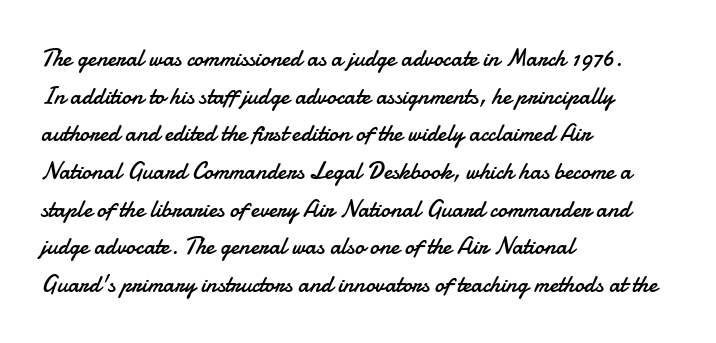
{"bold": "no", "underline": "no", "align": "left", "line_spacing": "normal", "line_spacing_ratio": 1.57, "letter_spacing": "normal", "letter_spacing_em": 0.0, "glyph_px": 24}
